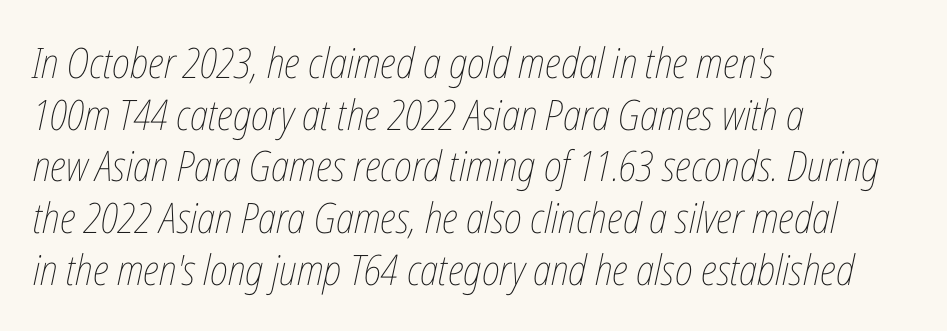
{"italic": "yes", "lean": "right", "slant_degrees": 12, "bold": "no", "weight": "thin", "width": "condensed", "stroke_contrast": "low", "x_height": "medium", "monospaced": "no", "underline": "no", "align": "left", "line_spacing_ratio": 1.23, "letter_spacing": "normal", "letter_spacing_em": 0.0, "glyph_px": 42}
